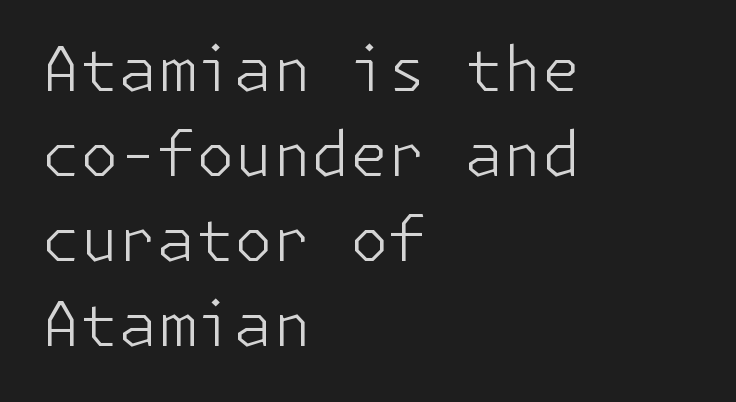
Q: Is the text bold? A: No.
Q: Is the text italic (slanted)? A: No, it is upright.
Q: Is the typeface a serif or a sans-serif typeface? A: Sans-serif.
Q: Is the text underlined? A: No.
Q: How is the paragraph aligned? A: Left-aligned.
Q: Is the spacing between letters normal or unusually wide? A: Normal.
Q: Is the spacing between lines tight, normal or loose? A: Normal.
Q: Width (condensed, normal, or wide)? A: Normal.
Q: Stroke contrast? A: Low.
Q: x-height? A: Medium.
